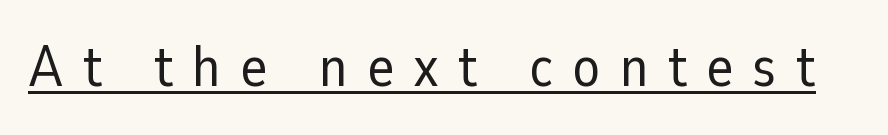
The image shows 57 px regular-weight sans-serif type, upright; set unusually wide letter spacing (+0.34 em), underlined; low stroke contrast and a medium x-height.
